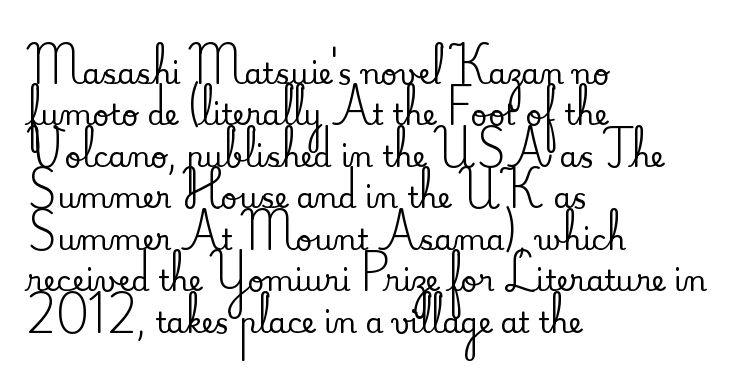
{"serif": "yes", "italic": "no", "width": "normal", "stroke_contrast": "medium", "x_height": "small", "monospaced": "no", "underline": "no", "align": "left", "line_spacing": "normal", "line_spacing_ratio": 1.43, "letter_spacing": "normal", "letter_spacing_em": 0.0, "glyph_px": 29}
